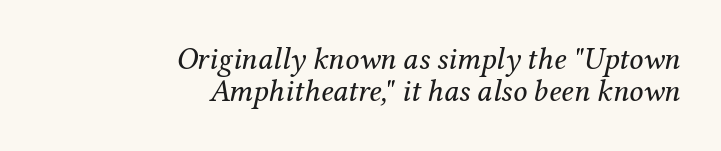
The typeface chosen for these lines features serifs. Looks like regular typesetting: each glyph gets only the width it needs. The rag falls on the left side of this text block. A bare baseline throughout the passage.
